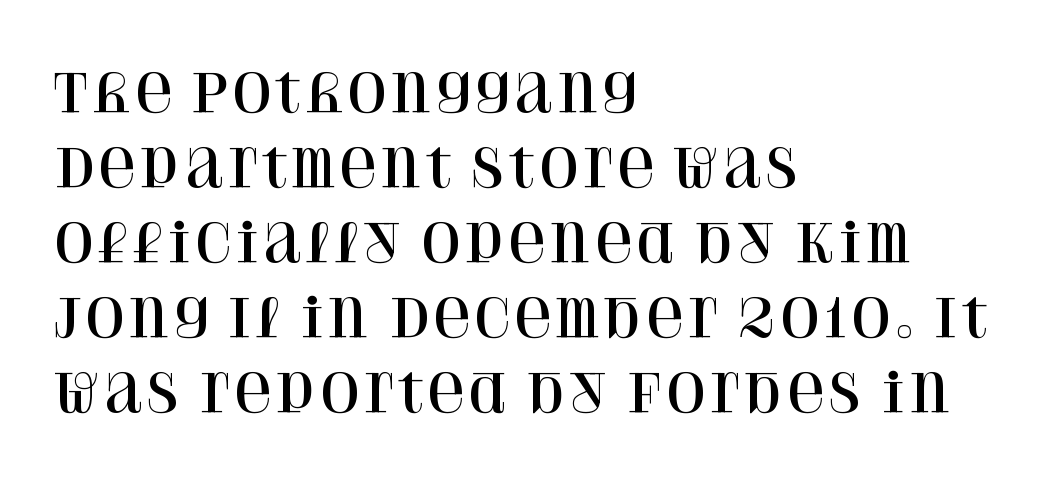
Q: Is the text italic (slanted)? A: No, it is upright.
Q: Is the typeface a serif or a sans-serif typeface? A: Serif.
Q: Is the text underlined? A: No.
Q: How is the paragraph aligned? A: Left-aligned.
Q: Is the spacing between letters normal or unusually wide? A: Normal.
Q: Is the spacing between lines tight, normal or loose? A: Normal.
Q: Width (condensed, normal, or wide)? A: Normal.
Q: Stroke contrast? A: High.
Q: x-height? A: Large.
Q: Monospaced? A: No.
